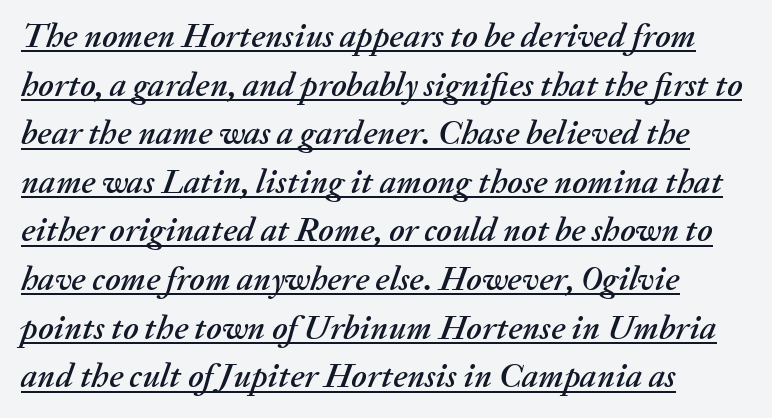
The rendering applies a slant to the glyphs. Do the characters align in a grid? No, the font is proportional. Underlining? Definitely there. Observe the ordinary spacing: letters are neighbours, not strangers. In terms of leading, this rendering sits right in the middle. The rag falls on the right side of this text block.
